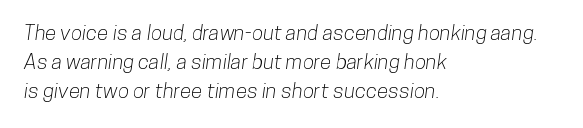
The area under the type is left untouched. In CSS terms this would be text-align: left. The lines sit at an ordinary, default distance from one another. The rendering keeps characters at their native spacing.
